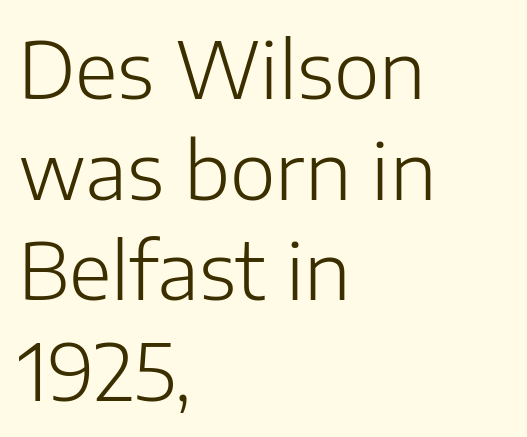
{"serif": "no", "italic": "no", "bold": "no", "weight": "light", "width": "normal", "stroke_contrast": "low", "x_height": "medium", "monospaced": "no", "underline": "no", "align": "left", "line_spacing": "normal", "line_spacing_ratio": 1.29, "letter_spacing": "normal", "letter_spacing_em": 0.0, "glyph_px": 78}
